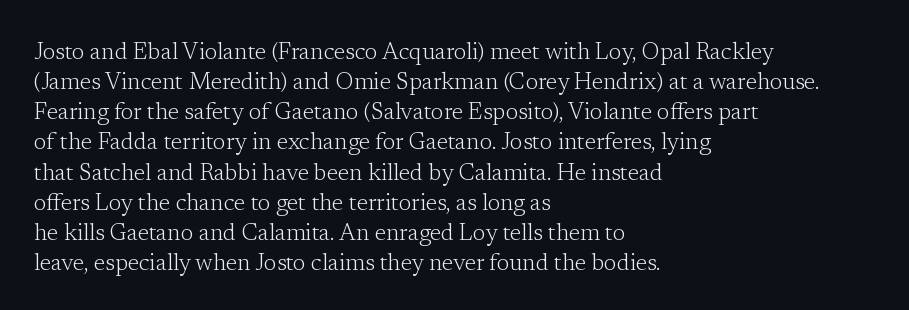
Teacher's note: observe the even left margin — that is flush-left alignment. Does extra space separate the letters? No, they use regular spacing. In terms of posture, this sample is upright. The glyphs are unaccompanied by any horizontal stroke below them. The lines sit at an ordinary, default distance from one another.
